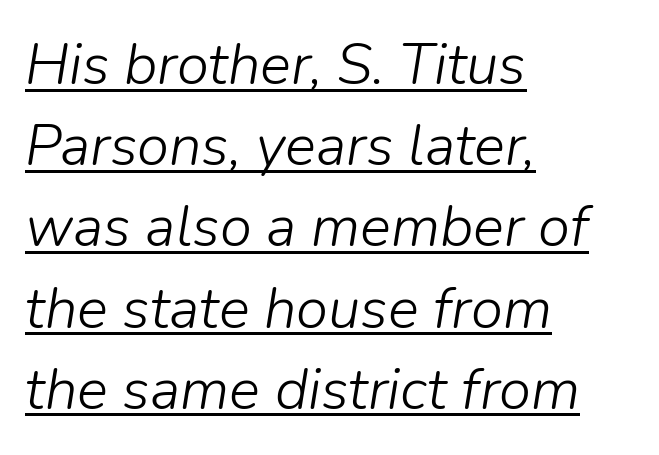
Q: Is the text bold? A: No.
Q: Is the text italic (slanted)? A: Yes, it leans right by about 9 degrees.
Q: Is the text underlined? A: Yes.
Q: How is the paragraph aligned? A: Left-aligned.
Q: Is the spacing between letters normal or unusually wide? A: Normal.
Q: Is the spacing between lines tight, normal or loose? A: Normal.
Q: Width (condensed, normal, or wide)? A: Normal.
Q: Stroke contrast? A: Low.
Q: x-height? A: Medium.
Q: Monospaced? A: No.
